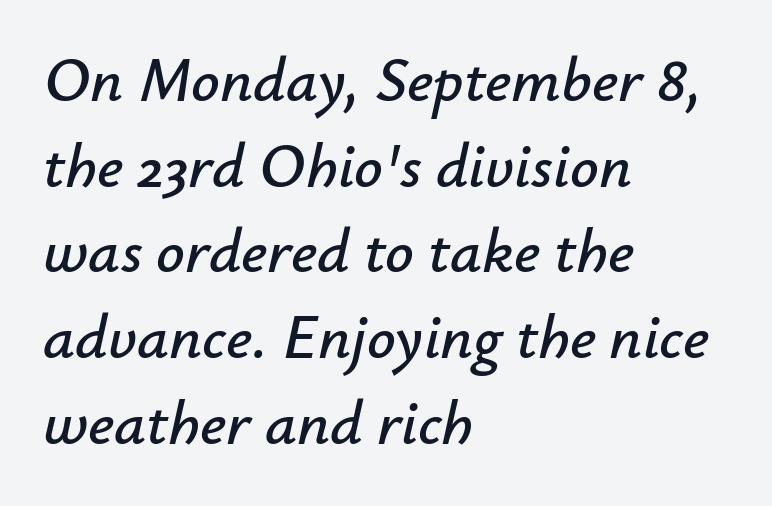
Q: Is the text italic (slanted)? A: Yes, it leans right by about 12 degrees.
Q: Is the text underlined? A: No.
Q: How is the paragraph aligned? A: Left-aligned.
Q: Is the spacing between letters normal or unusually wide? A: Normal.
Q: Is the spacing between lines tight, normal or loose? A: Normal.
Q: Width (condensed, normal, or wide)? A: Normal.
Q: Stroke contrast? A: Low.
Q: x-height? A: Small.
Q: Monospaced? A: No.
